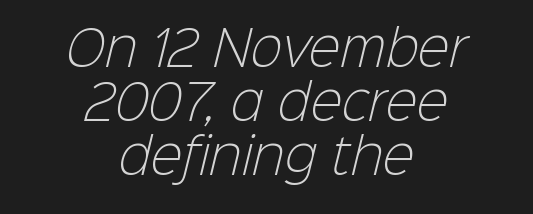
Q: Is the text bold? A: No.
Q: Is the typeface a serif or a sans-serif typeface? A: Sans-serif.
Q: Is the text underlined? A: No.
Q: How is the paragraph aligned? A: Centered.
Q: Is the spacing between letters normal or unusually wide? A: Normal.
Q: Is the spacing between lines tight, normal or loose? A: Tight.
Q: Width (condensed, normal, or wide)? A: Normal.
Q: Stroke contrast? A: Low.
Q: x-height? A: Medium.
Q: Monospaced? A: No.
